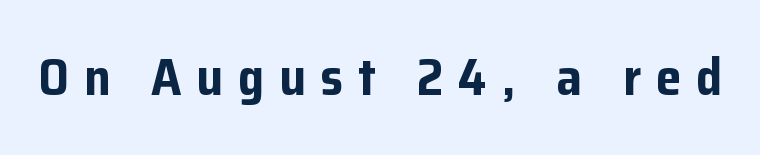
Here the designer chose a conventional face with non-uniform glyph widths. Weight: bold. Honestly, there is no underline to notice here at all. Spacing between characters has been opened up far beyond the box default. When letters stand straight like this, we call the style roman or upright. The rendering shows plain stroke endings on the letterforms — a sans-serif design.
